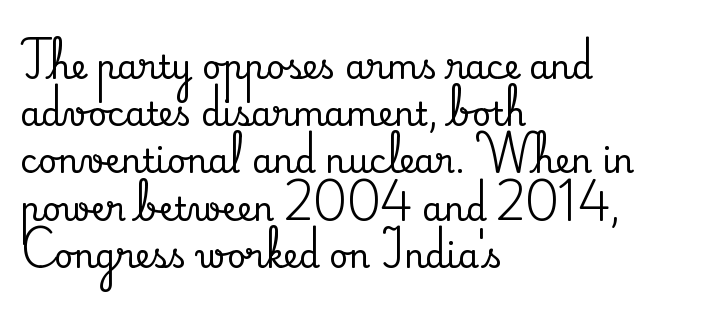
The image shows 33 px serif type, upright; set left-aligned, normal line spacing (1.43x), normal letter spacing, not underlined; medium stroke contrast and a small x-height.
